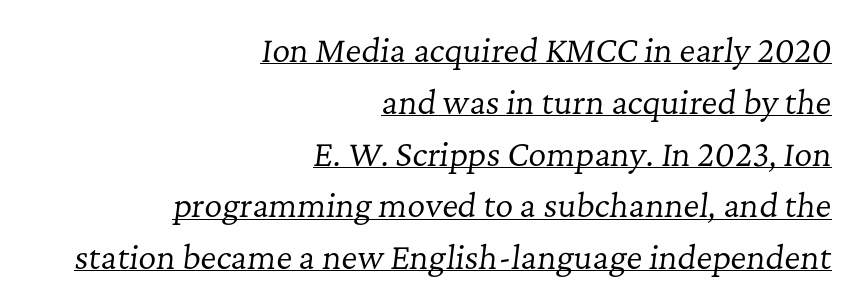
{"serif": "yes", "italic": "yes", "lean": "right", "slant_degrees": 7, "bold": "no", "weight": "regular", "width": "normal", "stroke_contrast": "low", "x_height": "medium", "monospaced": "no", "underline": "yes", "align": "right", "line_spacing": "normal", "line_spacing_ratio": 1.67, "letter_spacing": "normal", "letter_spacing_em": 0.0, "glyph_px": 31}
